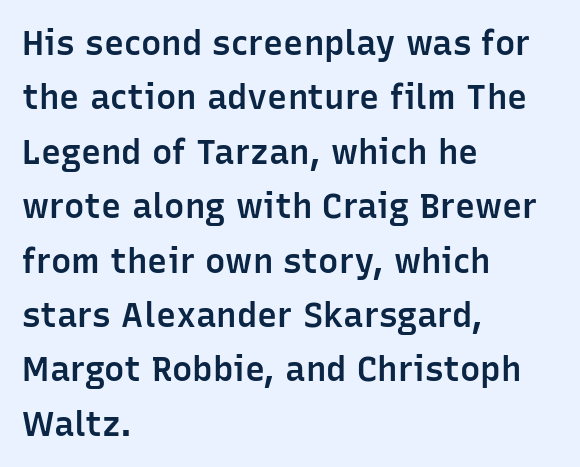
Q: Is the text bold? A: Semi-bold.
Q: Is the text italic (slanted)? A: No, it is upright.
Q: Is the typeface a serif or a sans-serif typeface? A: Sans-serif.
Q: Is the text underlined? A: No.
Q: How is the paragraph aligned? A: Left-aligned.
Q: Is the spacing between letters normal or unusually wide? A: Normal.
Q: Is the spacing between lines tight, normal or loose? A: Normal.
Q: Width (condensed, normal, or wide)? A: Normal.
Q: Stroke contrast? A: Low.
Q: x-height? A: Medium.
Q: Monospaced? A: No.
